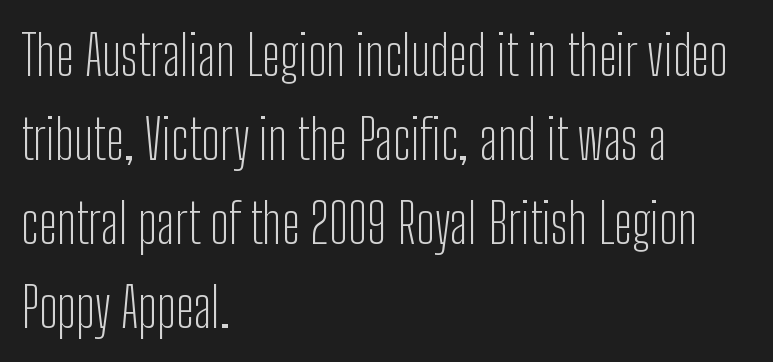
Varying glyph widths throughout — classic text-font behaviour. Italic? Not at all — the glyphs are vertical. Between one letter and the next there's only the usual sliver of space. Whoever set this chose a conventional vertical rhythm. Only glyphs here, with clear space below each row.
